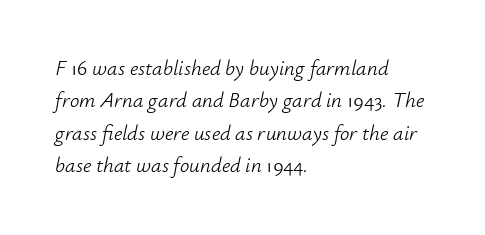
{"italic": "yes", "lean": "right", "slant_degrees": 12, "bold": "no", "underline": "no", "align": "left", "line_spacing": "normal", "line_spacing_ratio": 1.54, "letter_spacing": "normal", "letter_spacing_em": 0.0, "glyph_px": 21}
